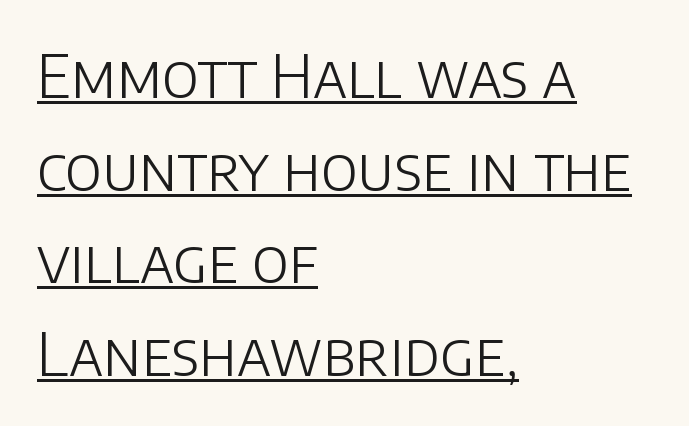
Baseline-to-baseline distance is the conventional proportion of letter height. Designer's note — italics off, roman on. Does the type have serifs? No, each stem ends abruptly. This sample carries an underscore along the baseline area. The weight tops out at a normal text grade. Varying glyph widths throughout — classic text-font behaviour.
